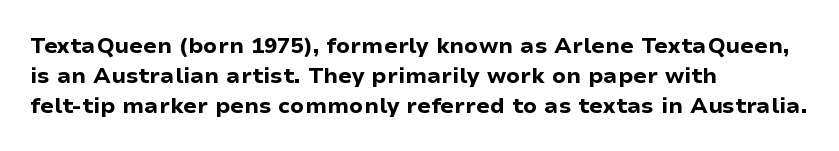
Italic: no, the glyphs are upright roman. Standard letterfit; no display-style spreading of the glyphs. Glance below the letters and you will spot only blank space. Its strokes are broad and dark, the hallmark of bold type.
